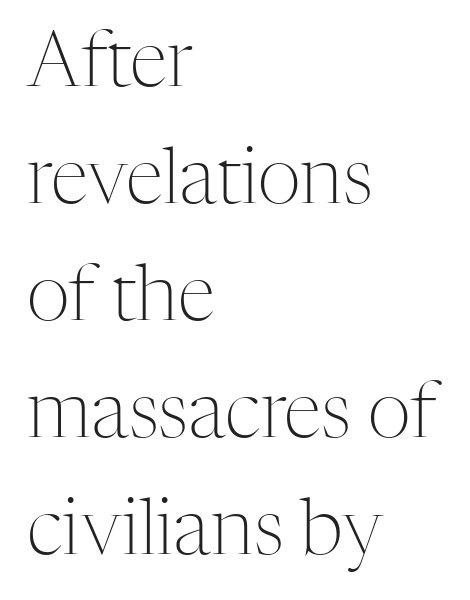
{"serif": "yes", "italic": "no", "bold": "no", "weight": "light", "width": "normal", "stroke_contrast": "medium", "x_height": "medium", "monospaced": "no", "underline": "no", "align": "left", "line_spacing": "normal", "line_spacing_ratio": 1.54, "letter_spacing": "normal", "letter_spacing_em": 0.0, "glyph_px": 76}
